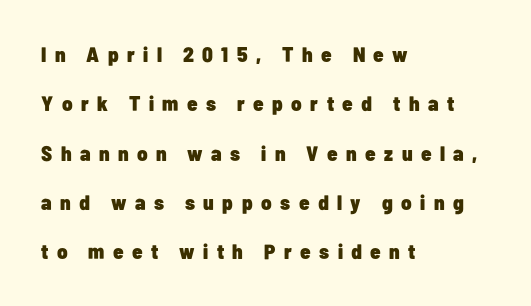
Vertical strokes here are truly vertical. Lines of text with bare space underneath. These lines are set flush left with a ragged right edge. These words are printed bold, with thick strokes throughout. Regarding leading, the lines here are spaced well apart. This rendering widens character spacing well past its baseline value.
